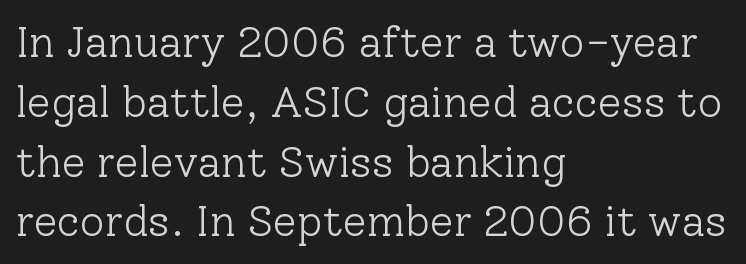
The passage shown is not bold in any degree. Letterform terminals end in serifs throughout the passage. The letters sit at their default tracking, neither squeezed nor spread. The leading is moderate, giving the passage an even texture. Tall strokes in this sample are plumb rather than angled. Clear beneath every line of the passage.
